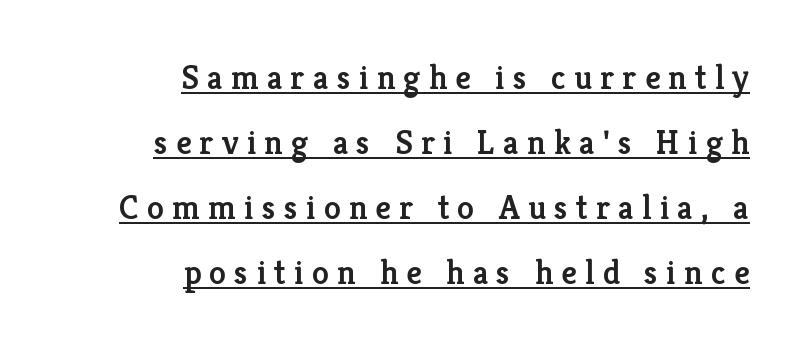
Q: Is the text bold? A: Semi-bold.
Q: Is the text italic (slanted)? A: No, it is upright.
Q: Is the typeface a serif or a sans-serif typeface? A: Serif.
Q: Is the text underlined? A: Yes.
Q: How is the paragraph aligned? A: Right-aligned.
Q: Is the spacing between letters normal or unusually wide? A: Unusually wide.
Q: Is the spacing between lines tight, normal or loose? A: Loose.
Q: Width (condensed, normal, or wide)? A: Normal.
Q: Stroke contrast? A: Low.
Q: x-height? A: Medium.
Q: Monospaced? A: No.
